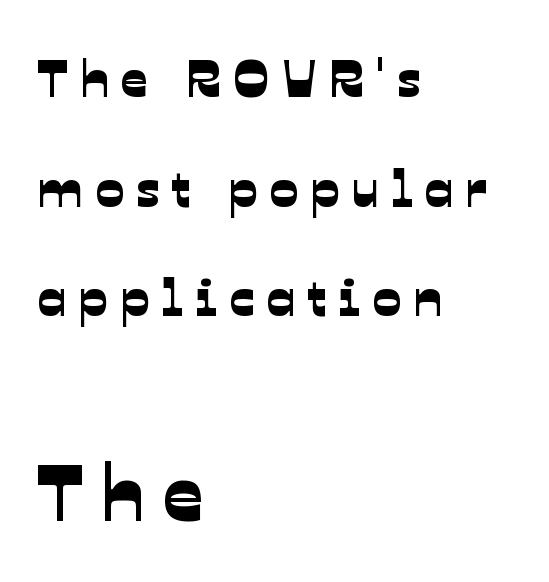
Each new line begins a long way beneath the previous one. Font category for this specimen: sans-serif. The letters advance in unequal steps, a hallmark of proportional type. Line beginnings align vertically; line endings do not. The designer gave the closing block more size than the opening block.
